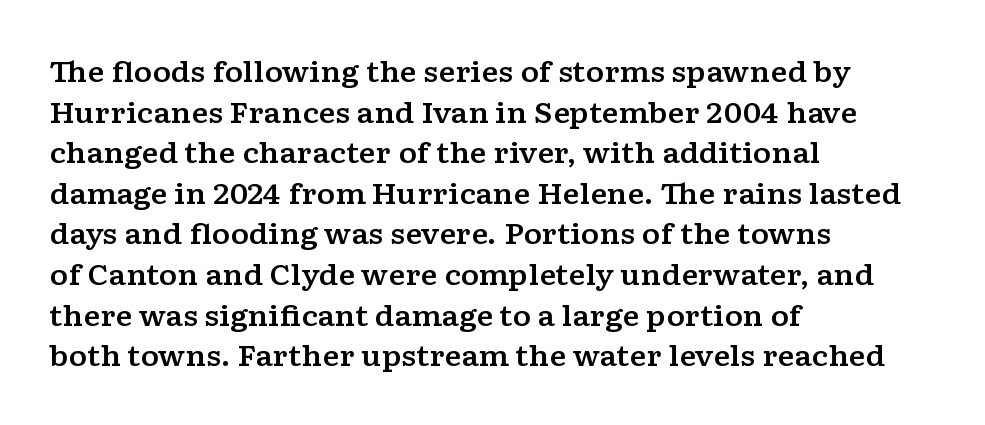
Do the characters align in a grid? No, the font is proportional. A typesetter would label this face a serif. Short note: letters normally spaced. The glyphs are unaccompanied by any horizontal stroke below them. Vertical spacing — default. Vertical strokes here are truly vertical.
